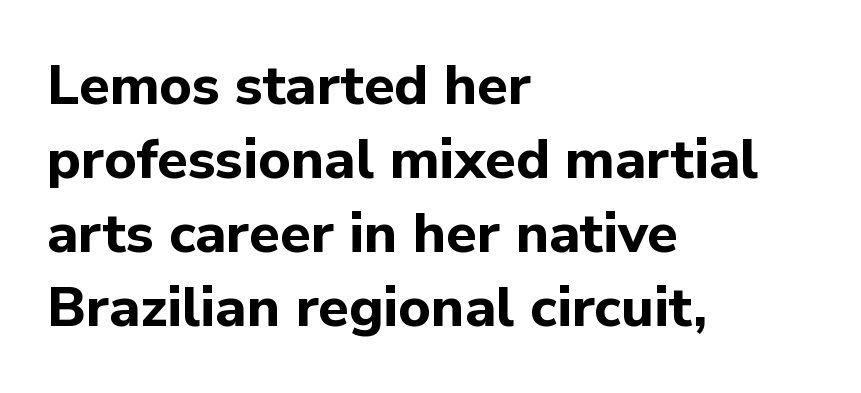
{"serif": "no", "italic": "no", "bold": "yes", "weight": "bold", "width": "normal", "stroke_contrast": "low", "x_height": "medium", "monospaced": "no", "underline": "no", "align": "left", "line_spacing": "normal", "line_spacing_ratio": 1.32, "letter_spacing": "normal", "letter_spacing_em": 0.0, "glyph_px": 56}
